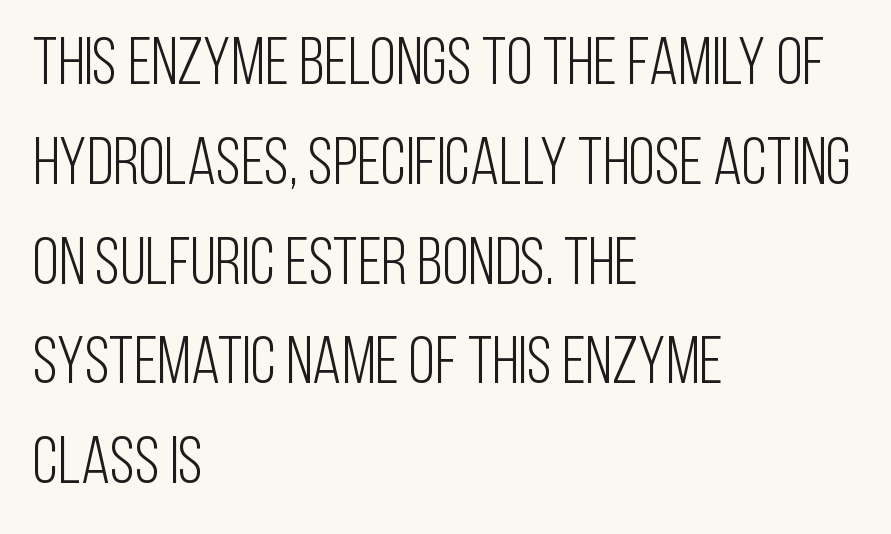
The image shows 67 px light, condensed sans-serif type, upright; set left-aligned, normal line spacing (1.49x), normal letter spacing, not underlined; low stroke contrast and a large x-height.
